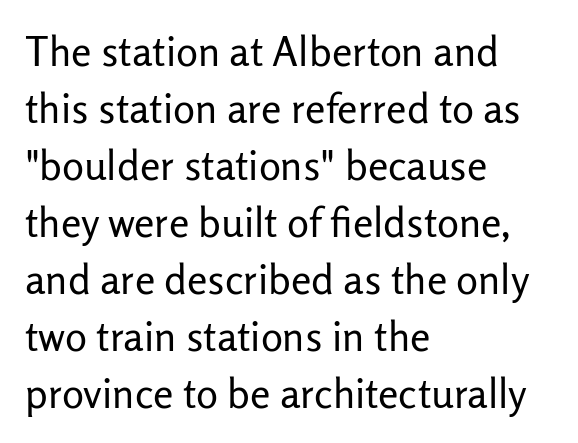
Q: Is the text bold? A: No.
Q: Is the text italic (slanted)? A: No, it is upright.
Q: Is the typeface a serif or a sans-serif typeface? A: Sans-serif.
Q: Is the text underlined? A: No.
Q: How is the paragraph aligned? A: Left-aligned.
Q: Is the spacing between letters normal or unusually wide? A: Normal.
Q: Is the spacing between lines tight, normal or loose? A: Normal.
Q: Width (condensed, normal, or wide)? A: Normal.
Q: Stroke contrast? A: Low.
Q: x-height? A: Medium.
Q: Monospaced? A: No.
